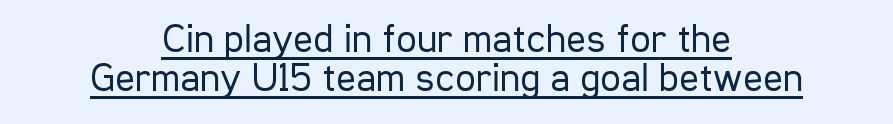
Q: Is the text bold? A: No.
Q: Is the text italic (slanted)? A: No, it is upright.
Q: Is the typeface a serif or a sans-serif typeface? A: Sans-serif.
Q: Is the text underlined? A: Yes.
Q: How is the paragraph aligned? A: Centered.
Q: Is the spacing between letters normal or unusually wide? A: Normal.
Q: Is the spacing between lines tight, normal or loose? A: Tight.
Q: Width (condensed, normal, or wide)? A: Condensed.
Q: Stroke contrast? A: Low.
Q: x-height? A: Medium.
Q: Monospaced? A: No.
